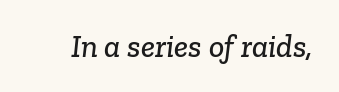
Q: Is the typeface a serif or a sans-serif typeface? A: Serif.
Q: Is the text underlined? A: No.
Q: Is the spacing between letters normal or unusually wide? A: Normal.
Q: Width (condensed, normal, or wide)? A: Normal.
Q: Stroke contrast? A: Low.
Q: x-height? A: Medium.
Q: Monospaced? A: No.
